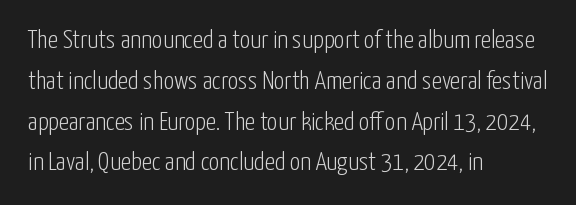
{"italic": "no", "bold": "no", "underline": "no", "align": "left", "line_spacing": "normal", "line_spacing_ratio": 1.57, "letter_spacing": "normal", "letter_spacing_em": 0.0, "glyph_px": 26}
